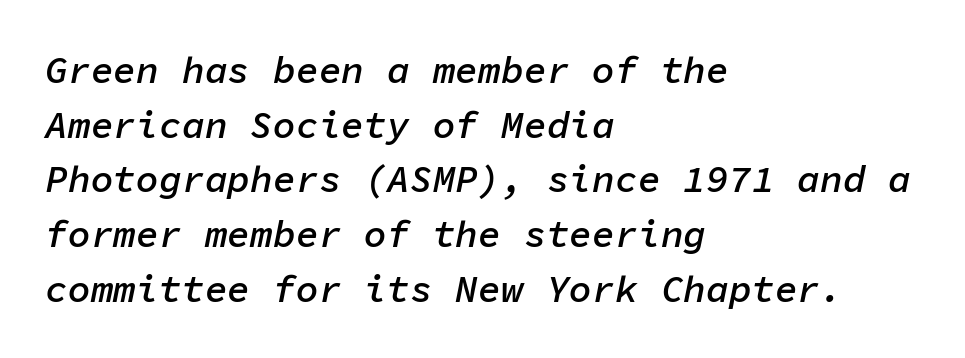
Fixed-width glyphs throughout — classic coding-font behaviour. Which margin do the lines hug? The left one — the right edge is uneven. The characters look somewhat weighty, a semibold short of true bold. Italic: yes, the glyphs are oblique.
